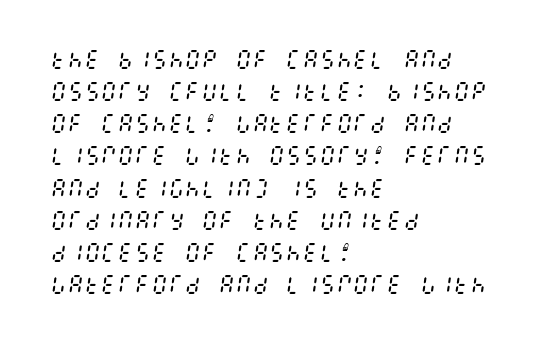
The image shows 21 px text type, italic (leaning right); set left-aligned, normal line spacing (1.53x), normal letter spacing, not underlined.
